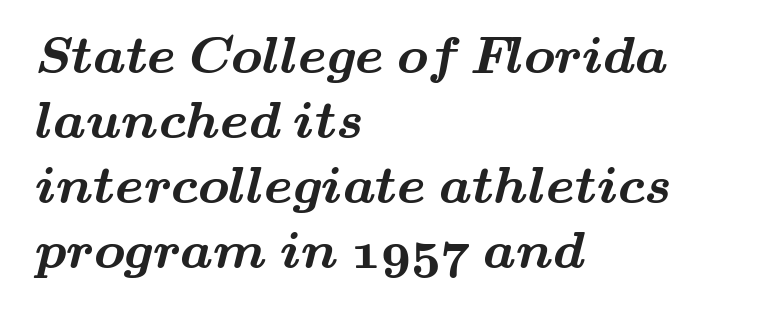
{"serif": "yes", "bold": "yes", "weight": "bold", "width": "wide", "stroke_contrast": "medium", "x_height": "small", "monospaced": "no", "underline": "no", "align": "left", "line_spacing": "normal", "line_spacing_ratio": 1.25, "letter_spacing": "normal", "letter_spacing_em": 0.0, "glyph_px": 52}
